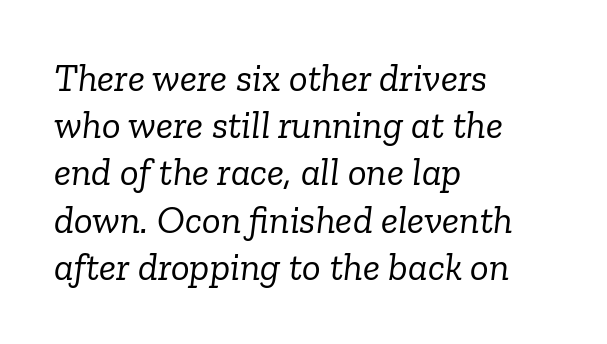
Q: Is the text bold? A: No.
Q: Is the text italic (slanted)? A: Yes, it leans right by about 6 degrees.
Q: Is the typeface a serif or a sans-serif typeface? A: Serif.
Q: Is the text underlined? A: No.
Q: How is the paragraph aligned? A: Left-aligned.
Q: Is the spacing between letters normal or unusually wide? A: Normal.
Q: Width (condensed, normal, or wide)? A: Normal.
Q: Stroke contrast? A: Low.
Q: x-height? A: Medium.
Q: Monospaced? A: No.
